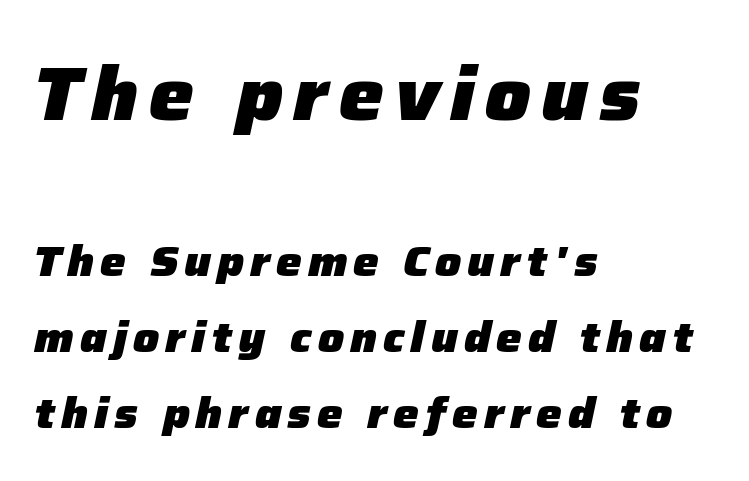
The image shows 75 px heavy type, italic (leaning right); set left-aligned, line spacing 1.77x, not underlined; the first (top) block is 1.74x larger; low stroke contrast and a medium x-height.
